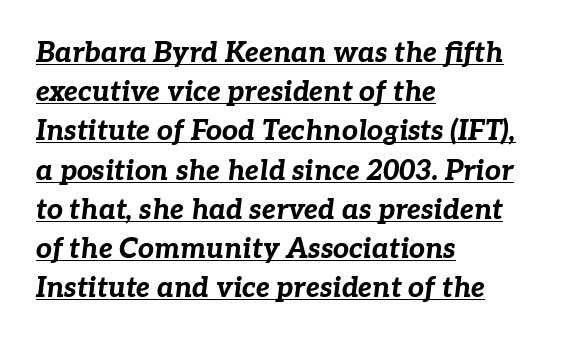
Q: Is the text bold? A: Yes.
Q: Is the text italic (slanted)? A: Yes, it leans right by about 7 degrees.
Q: Is the text underlined? A: Yes.
Q: How is the paragraph aligned? A: Left-aligned.
Q: Is the spacing between letters normal or unusually wide? A: Normal.
Q: Is the spacing between lines tight, normal or loose? A: Normal.
Q: Width (condensed, normal, or wide)? A: Normal.
Q: Stroke contrast? A: Low.
Q: x-height? A: Medium.
Q: Monospaced? A: No.
